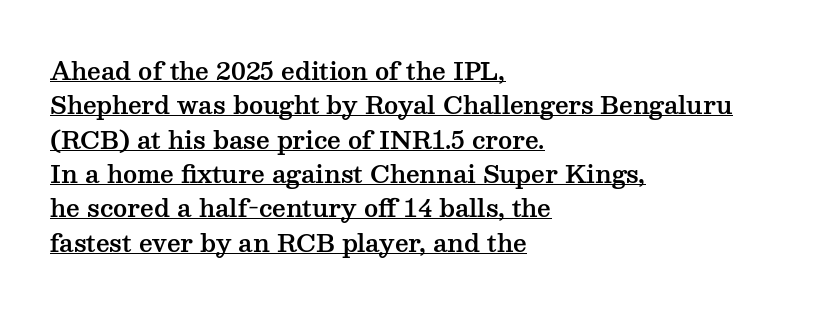
Upright lettering throughout. This rendering leaves character spacing at its baseline value. The vertical gap from one line to the next is medium. The paragraph has a hard left edge and a soft right edge. In designer terms, the underline attribute is active on this setting.
